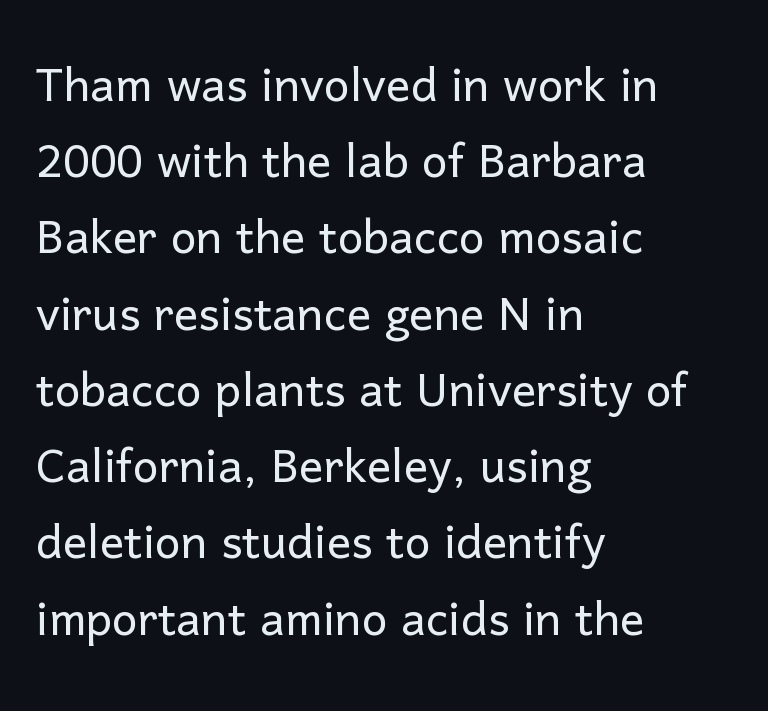
Q: Is the text bold? A: No.
Q: Is the text italic (slanted)? A: No, it is upright.
Q: Is the typeface a serif or a sans-serif typeface? A: Sans-serif.
Q: Is the text underlined? A: No.
Q: How is the paragraph aligned? A: Left-aligned.
Q: Is the spacing between letters normal or unusually wide? A: Normal.
Q: Is the spacing between lines tight, normal or loose? A: Normal.
Q: Width (condensed, normal, or wide)? A: Normal.
Q: Stroke contrast? A: Low.
Q: x-height? A: Medium.
Q: Monospaced? A: No.
